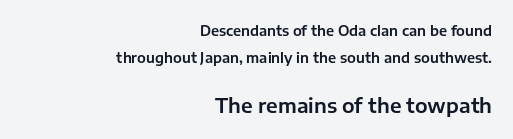
Line spacing here is loose. Visually the block forms a straight wall on the right and a jagged coastline on the left. The string is rendered with underlining switched off. Vertical strokes here are truly vertical. Which chunk is bigger? The second one — the bottom block dwarfs the top. Letter spacing: default.
